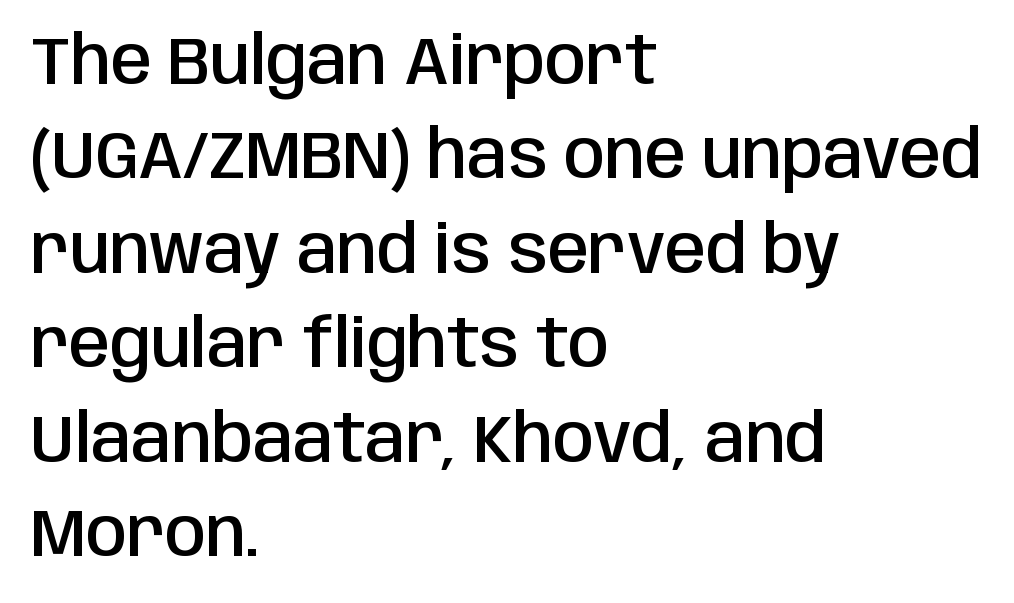
Q: Is the text bold? A: Semi-bold.
Q: Is the text italic (slanted)? A: No, it is upright.
Q: Is the typeface a serif or a sans-serif typeface? A: Sans-serif.
Q: Is the text underlined? A: No.
Q: How is the paragraph aligned? A: Left-aligned.
Q: Is the spacing between letters normal or unusually wide? A: Normal.
Q: Is the spacing between lines tight, normal or loose? A: Normal.
Q: Width (condensed, normal, or wide)? A: Condensed.
Q: Stroke contrast? A: Low.
Q: x-height? A: Large.
Q: Monospaced? A: No.
